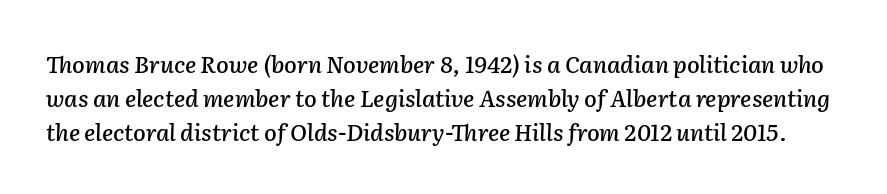
Q: Is the text italic (slanted)? A: Yes, it leans right by about 2 degrees.
Q: Is the text underlined? A: No.
Q: Is the spacing between letters normal or unusually wide? A: Normal.
Q: Is the spacing between lines tight, normal or loose? A: Normal.
